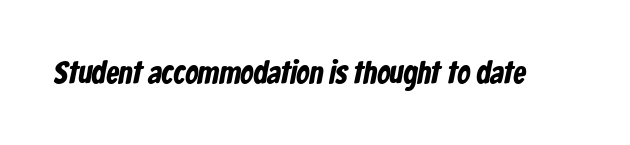
{"serif": "no", "width": "condensed", "stroke_contrast": "low", "x_height": "medium", "monospaced": "no", "underline": "no", "letter_spacing": "normal", "letter_spacing_em": 0.0, "glyph_px": 32}
